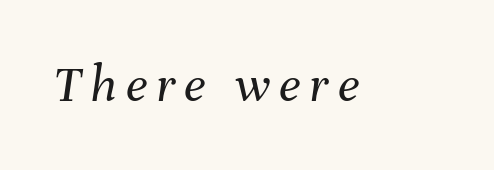
This is oblique type, the kind used for emphasis or titles. The characters are drawn with everyday or finer stroke widths. A typesetter would call this proportional, since set widths differ per character. Clear beneath every line of the passage.
